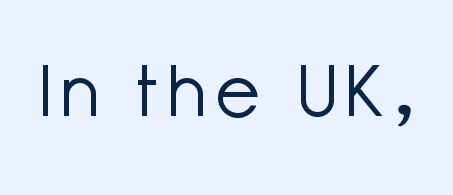
{"serif": "no", "italic": "no", "bold": "no", "weight": "light", "width": "normal", "stroke_contrast": "low", "x_height": "medium", "monospaced": "no", "underline": "no", "glyph_px": 72}
